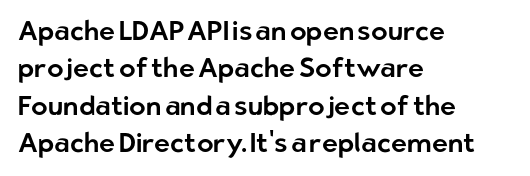
The image shows 27 px text type, upright; set left-aligned, normal line spacing (1.38x), normal letter spacing, not underlined.
